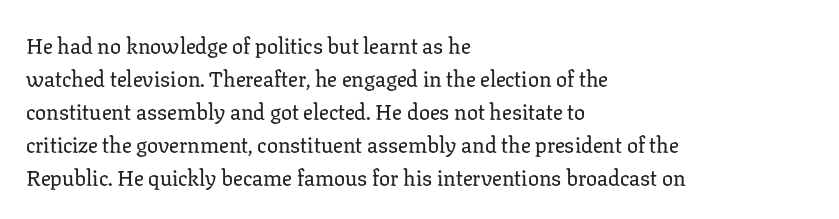
A clean baseline with only descenders dipping below it. Standard letterfit; no display-style spreading of the glyphs. Notice how descenders clear the ascenders below comfortably — that's standard leading. It's the straight-up-and-down kind of type. Does the copy run flush right? No — it runs flush left.
